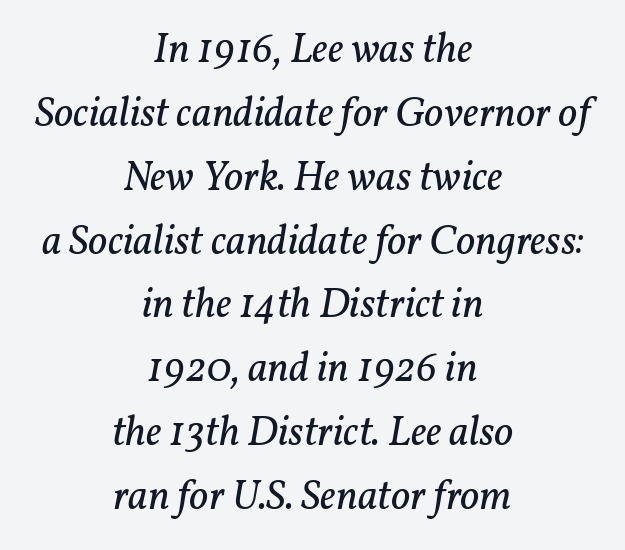
Q: Is the text bold? A: No.
Q: Is the text italic (slanted)? A: Yes, it leans right by about 11 degrees.
Q: Is the typeface a serif or a sans-serif typeface? A: Serif.
Q: Is the text underlined? A: No.
Q: How is the paragraph aligned? A: Centered.
Q: Is the spacing between letters normal or unusually wide? A: Normal.
Q: Is the spacing between lines tight, normal or loose? A: Normal.
Q: Width (condensed, normal, or wide)? A: Normal.
Q: Stroke contrast? A: Low.
Q: x-height? A: Medium.
Q: Monospaced? A: No.
